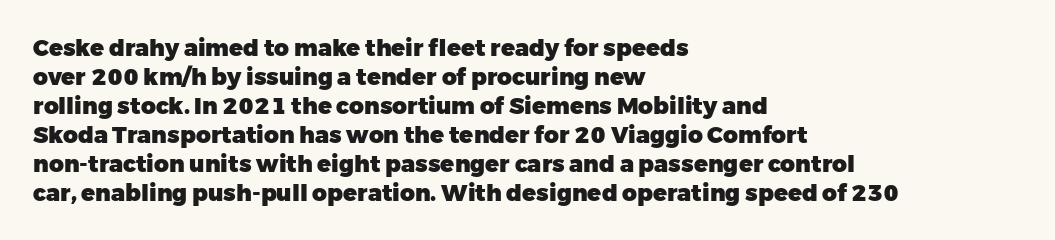
The image shows 23 px bold type, upright; set left-aligned, normal line spacing (1.26x), normal letter spacing, not underlined.
